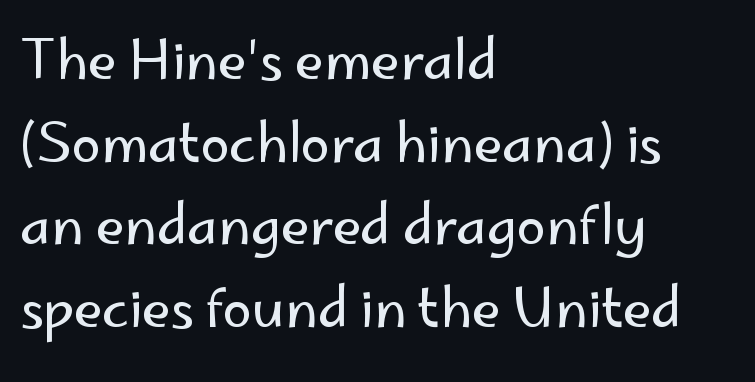
{"serif": "no", "italic": "no", "bold": "no", "weight": "regular", "width": "normal", "stroke_contrast": "low", "x_height": "small", "monospaced": "no", "underline": "no", "align": "left", "line_spacing": "normal", "line_spacing_ratio": 1.56, "letter_spacing": "normal", "letter_spacing_em": 0.0, "glyph_px": 53}
